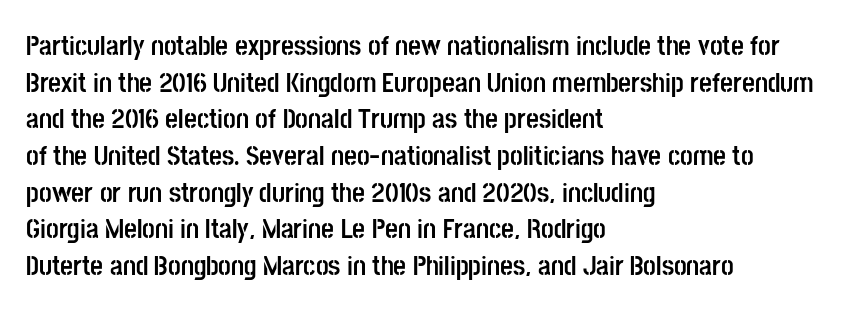
Q: Is the text bold? A: Yes.
Q: Is the text italic (slanted)? A: No, it is upright.
Q: Is the typeface a serif or a sans-serif typeface? A: Sans-serif.
Q: Is the text underlined? A: No.
Q: How is the paragraph aligned? A: Left-aligned.
Q: Is the spacing between letters normal or unusually wide? A: Normal.
Q: Is the spacing between lines tight, normal or loose? A: Normal.
Q: Width (condensed, normal, or wide)? A: Condensed.
Q: Stroke contrast? A: Low.
Q: x-height? A: Large.
Q: Monospaced? A: No.
